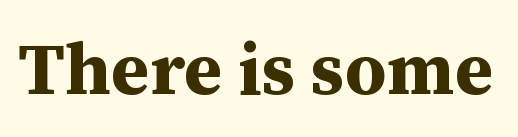
{"serif": "yes", "italic": "no", "bold": "yes", "weight": "bold", "width": "normal", "stroke_contrast": "medium", "x_height": "medium", "monospaced": "no", "underline": "no", "letter_spacing": "normal", "letter_spacing_em": 0.0, "glyph_px": 73}
